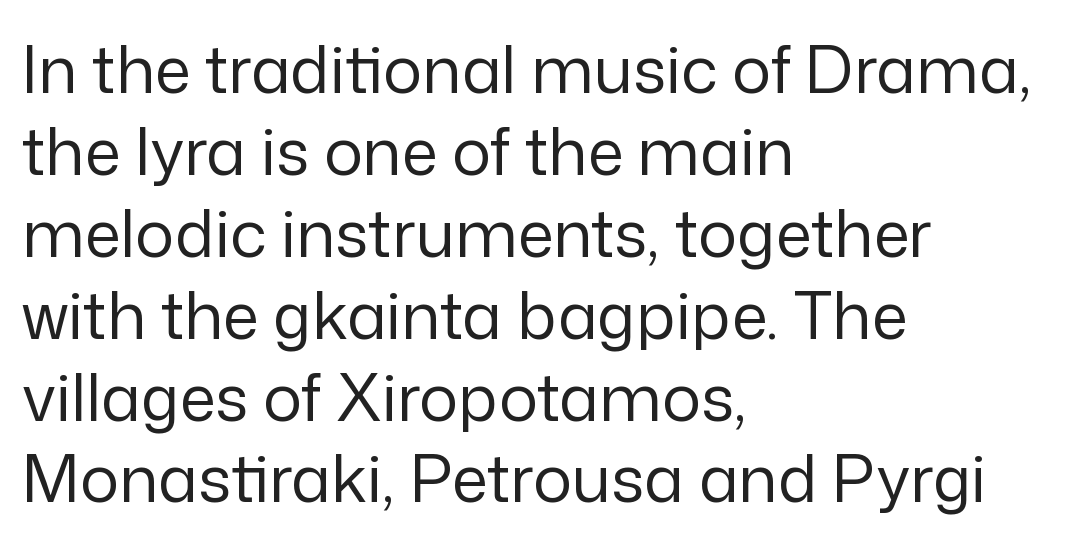
Q: Is the text bold? A: No.
Q: Is the text italic (slanted)? A: No, it is upright.
Q: Is the typeface a serif or a sans-serif typeface? A: Sans-serif.
Q: Is the text underlined? A: No.
Q: How is the paragraph aligned? A: Left-aligned.
Q: Is the spacing between letters normal or unusually wide? A: Normal.
Q: Is the spacing between lines tight, normal or loose? A: Normal.
Q: Width (condensed, normal, or wide)? A: Normal.
Q: Stroke contrast? A: Low.
Q: x-height? A: Medium.
Q: Monospaced? A: No.
